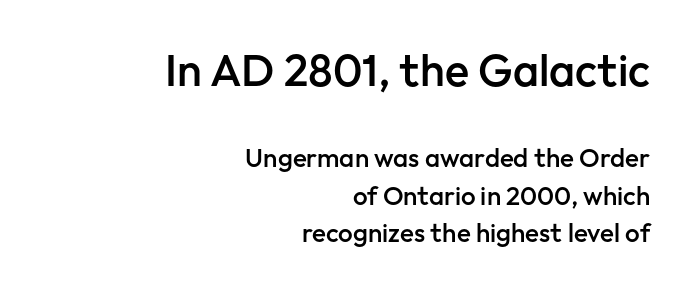
Q: Is the text bold? A: Semi-bold.
Q: Is the text italic (slanted)? A: No, it is upright.
Q: Is the typeface a serif or a sans-serif typeface? A: Sans-serif.
Q: Is the text underlined? A: No.
Q: How is the paragraph aligned? A: Right-aligned.
Q: Is the spacing between letters normal or unusually wide? A: Normal.
Q: Is the spacing between lines tight, normal or loose? A: Normal.
Q: Which block of text is set in a larger size, the first (top) or the second (bottom)? A: The first (top) one.
Q: Width (condensed, normal, or wide)? A: Normal.
Q: Stroke contrast? A: Low.
Q: x-height? A: Medium.
Q: Monospaced? A: No.
